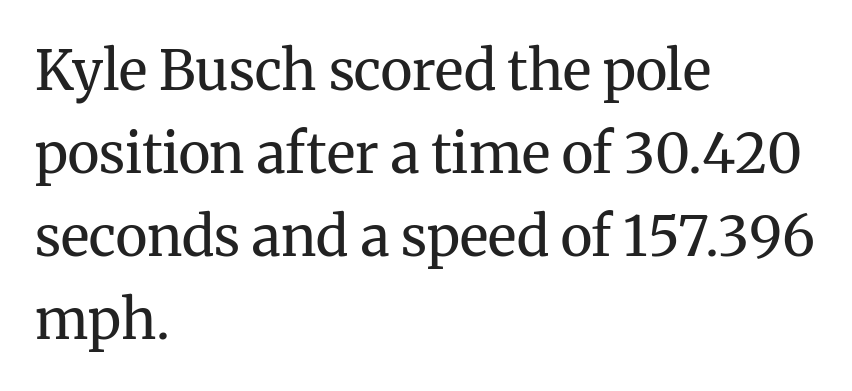
{"serif": "yes", "italic": "no", "bold": "no", "weight": "regular", "width": "normal", "stroke_contrast": "medium", "x_height": "medium", "monospaced": "no", "underline": "no", "align": "left", "line_spacing": "normal", "line_spacing_ratio": 1.51, "letter_spacing": "normal", "letter_spacing_em": 0.0, "glyph_px": 55}
